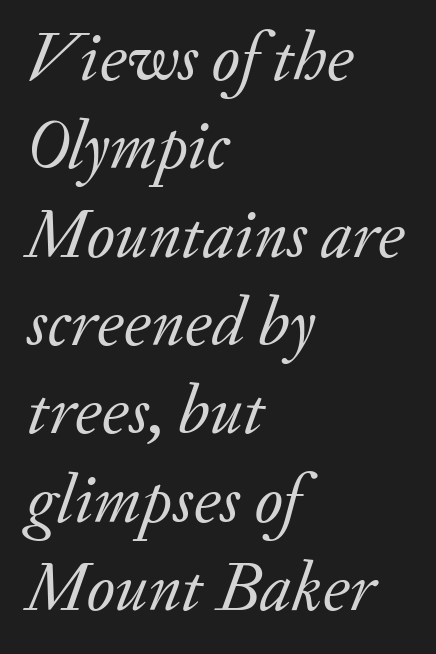
Q: Is the text bold? A: No.
Q: Is the text italic (slanted)? A: Yes, it leans right by about 20 degrees.
Q: Is the typeface a serif or a sans-serif typeface? A: Serif.
Q: Is the text underlined? A: No.
Q: How is the paragraph aligned? A: Left-aligned.
Q: Is the spacing between letters normal or unusually wide? A: Normal.
Q: Is the spacing between lines tight, normal or loose? A: Normal.
Q: Width (condensed, normal, or wide)? A: Normal.
Q: Stroke contrast? A: Low.
Q: x-height? A: Small.
Q: Monospaced? A: No.
